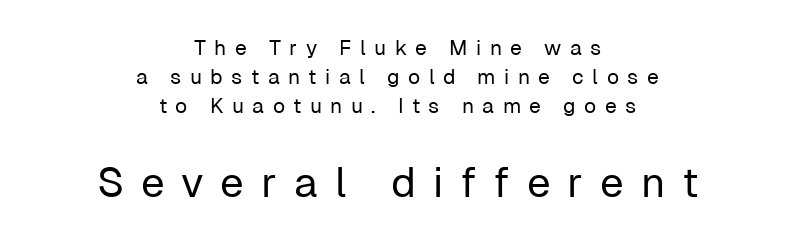
The image shows 42 px regular-weight sans-serif type, upright; set centered, normal line spacing (1.39x), unusually wide letter spacing (+0.4 em), not underlined; the second (bottom) block is 2.0x larger; low stroke contrast and a medium x-height.
